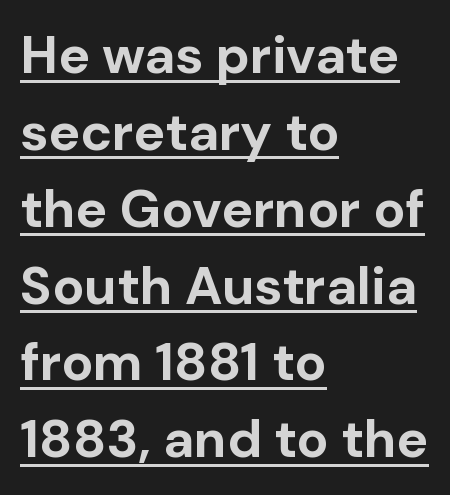
Q: Is the text bold? A: Yes.
Q: Is the text italic (slanted)? A: No, it is upright.
Q: Is the typeface a serif or a sans-serif typeface? A: Sans-serif.
Q: Is the text underlined? A: Yes.
Q: How is the paragraph aligned? A: Left-aligned.
Q: Is the spacing between letters normal or unusually wide? A: Normal.
Q: Is the spacing between lines tight, normal or loose? A: Normal.
Q: Width (condensed, normal, or wide)? A: Normal.
Q: Stroke contrast? A: Low.
Q: x-height? A: Medium.
Q: Monospaced? A: No.
